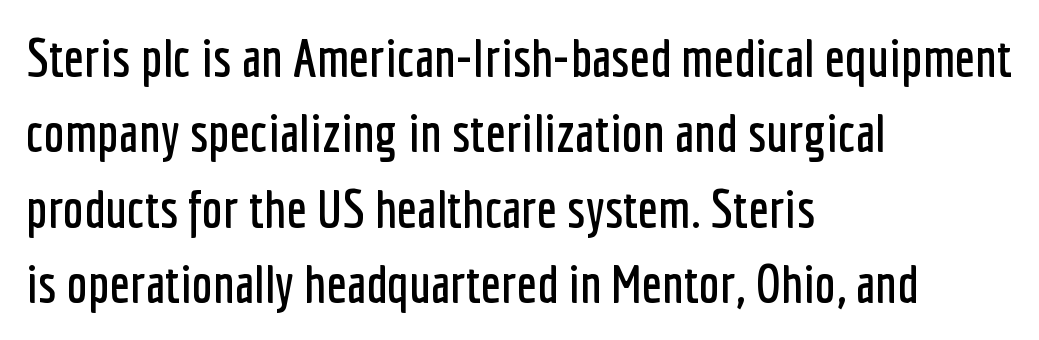
Q: Is the text italic (slanted)? A: No, it is upright.
Q: Is the typeface a serif or a sans-serif typeface? A: Sans-serif.
Q: Is the text underlined? A: No.
Q: How is the paragraph aligned? A: Left-aligned.
Q: Is the spacing between letters normal or unusually wide? A: Normal.
Q: Is the spacing between lines tight, normal or loose? A: Normal.
Q: Width (condensed, normal, or wide)? A: Condensed.
Q: Stroke contrast? A: Low.
Q: x-height? A: Medium.
Q: Monospaced? A: No.
